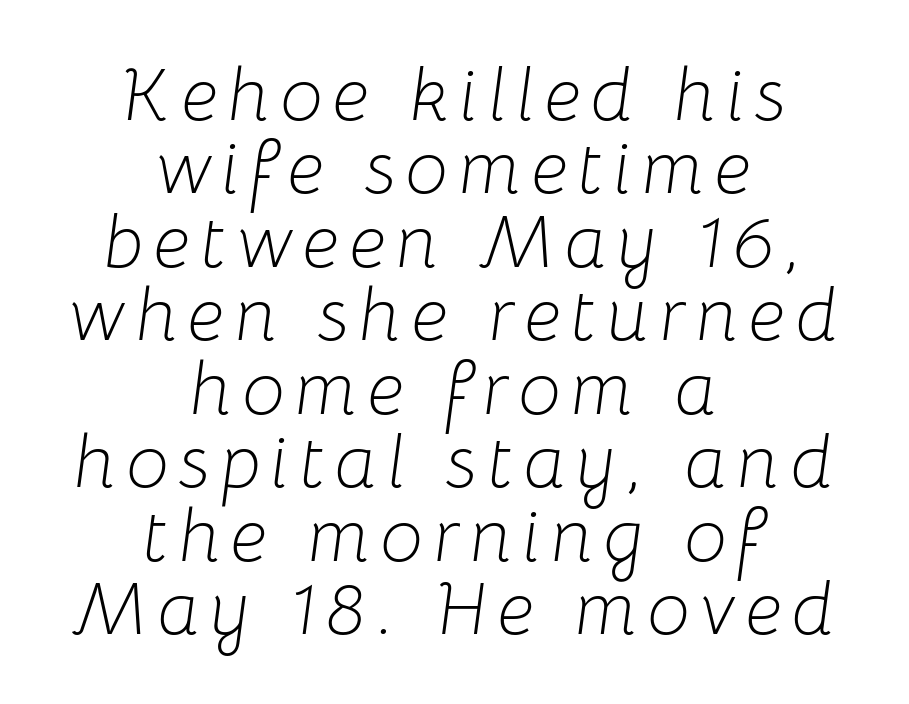
Tightly led — the rows are bunched. The typeface has the unassuming heft of standard copy or less. Where is the straight margin? There isn't one; the lines are centered. A typesetter would mark this as italic. The space beneath each line is pristine and unruled.
